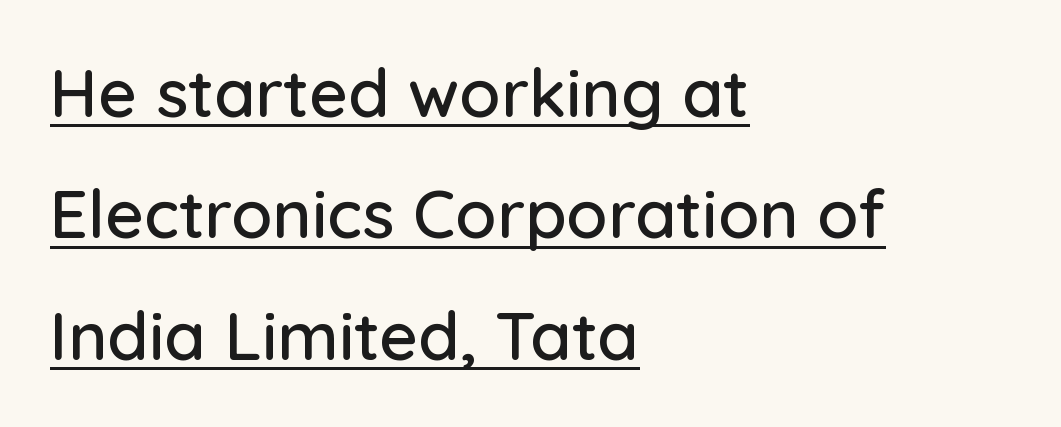
Q: Is the text italic (slanted)? A: No, it is upright.
Q: Is the typeface a serif or a sans-serif typeface? A: Sans-serif.
Q: Is the text underlined? A: Yes.
Q: How is the paragraph aligned? A: Left-aligned.
Q: Is the spacing between letters normal or unusually wide? A: Normal.
Q: Width (condensed, normal, or wide)? A: Normal.
Q: Stroke contrast? A: Low.
Q: x-height? A: Medium.
Q: Monospaced? A: No.
